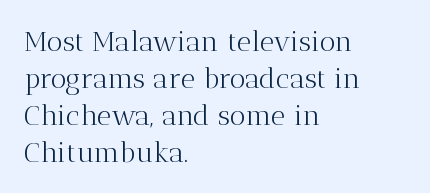
Vertical strokes here are truly vertical. Letters have the restrained weight of plain body copy at most. The setting favours the left margin, as ordinary paragraphs usually do. The face used here is seriffed, in the tradition of book romans. The line texture is even and compact thanks to regular tracking. The space between consecutive lines is moderate.
